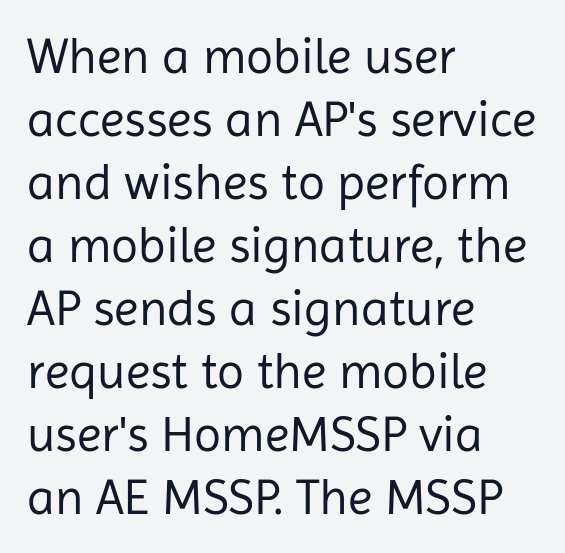
Summary of weight: not heavy and not bold. The letters carry no serifs — their stems end cleanly without finishing strokes. The rendering uses a moderate line-height, typical for paragraphs. Reading down the block, your eye returns to a fixed left position each line. The zone under the glyphs is completely vacant.
